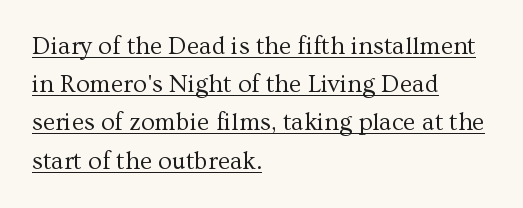
A typesetter would mark this as roman, not italic. Words appear dense and cohesive because spacing is normal. The block of text has a typical density, with ordinary space between rows. Somebody hit Ctrl+U on this one — the words are underlined. Stem width sits at or under what a default text font uses.
